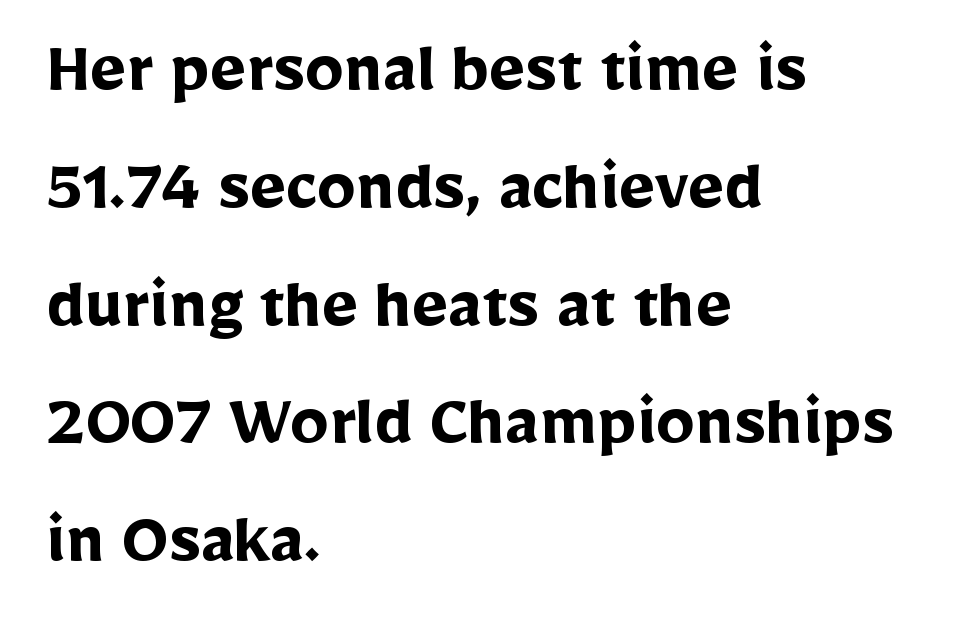
Q: Is the text bold? A: Yes.
Q: Is the text italic (slanted)? A: No, it is upright.
Q: Is the typeface a serif or a sans-serif typeface? A: Sans-serif.
Q: Is the text underlined? A: No.
Q: How is the paragraph aligned? A: Left-aligned.
Q: Is the spacing between letters normal or unusually wide? A: Normal.
Q: Is the spacing between lines tight, normal or loose? A: Normal.
Q: Width (condensed, normal, or wide)? A: Normal.
Q: Stroke contrast? A: Low.
Q: x-height? A: Medium.
Q: Monospaced? A: No.
